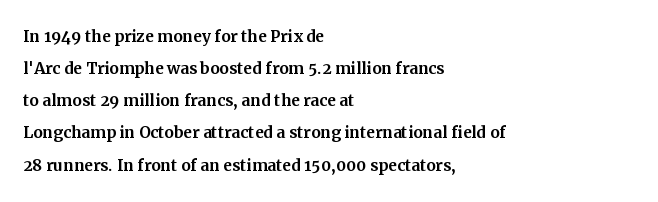
Layout note: lines flush left. The string is rendered with underlining switched off. The line texture is even and compact thanks to regular tracking. A roman cut, with each character standing at attention. The space between consecutive lines is moderate.
